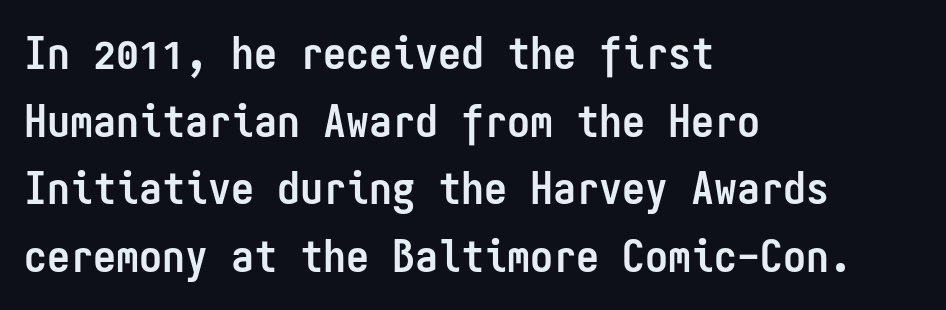
The image shows 46 px semibold, condensed sans-serif type, upright, monospaced; set left-aligned, normal line spacing (1.47x), normal letter spacing, not underlined; low stroke contrast and a medium x-height.
